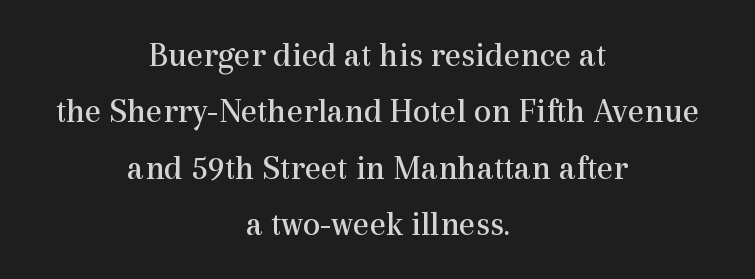
The image shows 35 px regular-weight serif type, upright; set centered, normal line spacing (1.61x), normal letter spacing, not underlined; a medium x-height.
